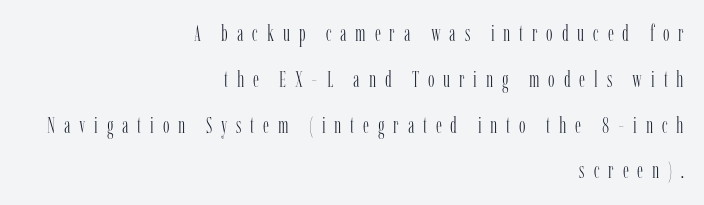
The image shows 22 px text type, upright; set right-aligned, loose line spacing (2.08x), unusually wide letter spacing (+0.4 em), not underlined.
